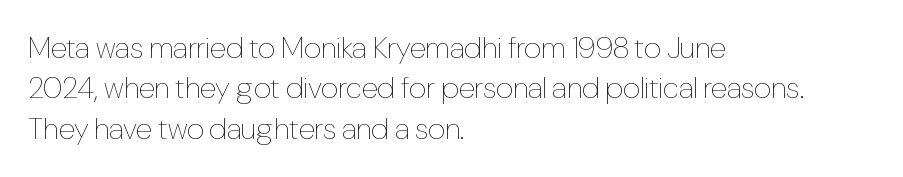
The image shows 30 px thin, condensed type, upright; set left-aligned, normal line spacing (1.35x), normal letter spacing, not underlined; low stroke contrast and a medium x-height.
